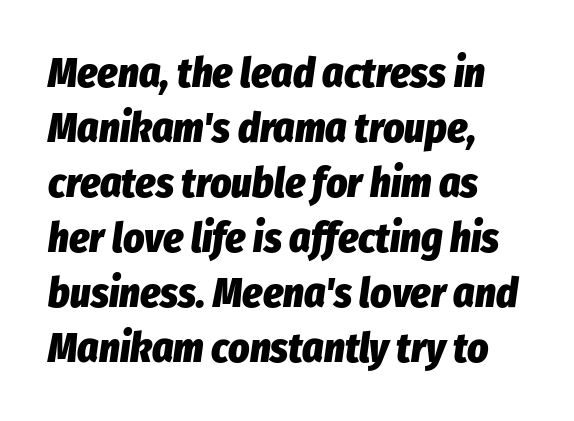
{"italic": "yes", "lean": "right", "slant_degrees": 8, "bold": "yes", "weight": "heavy", "width": "condensed", "stroke_contrast": "low", "x_height": "medium", "monospaced": "no", "underline": "no", "align": "left", "line_spacing": "normal", "line_spacing_ratio": 1.34, "letter_spacing": "normal", "letter_spacing_em": 0.0, "glyph_px": 41}
